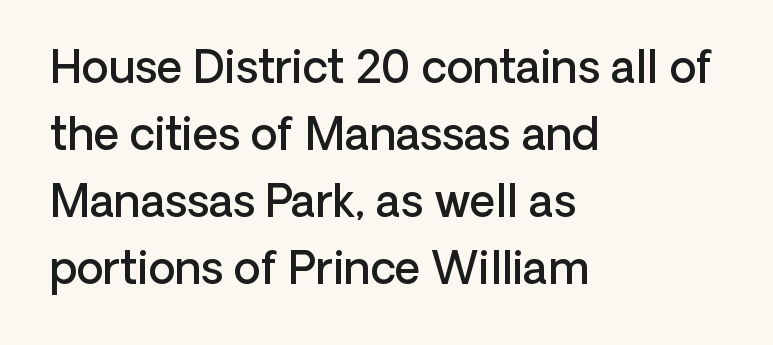
The image shows 44 px semibold sans-serif type, upright; set left-aligned, normal line spacing (1.52x), normal letter spacing, not underlined; low stroke contrast and a medium x-height.
